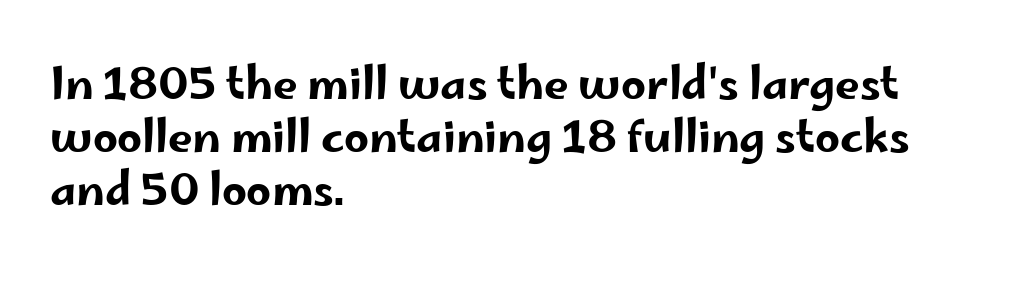
The image shows 44 px wide sans-serif type, upright; set left-aligned, line spacing 1.21x, normal letter spacing, not underlined; low stroke contrast and a small x-height.
